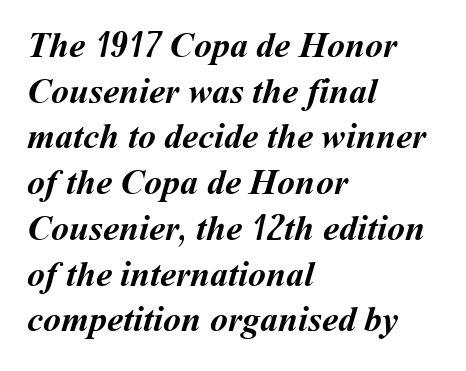
Q: Is the text bold? A: Yes.
Q: Is the text underlined? A: No.
Q: How is the paragraph aligned? A: Left-aligned.
Q: Is the spacing between letters normal or unusually wide? A: Normal.
Q: Is the spacing between lines tight, normal or loose? A: Normal.
Q: Width (condensed, normal, or wide)? A: Normal.
Q: Stroke contrast? A: Medium.
Q: x-height? A: Medium.
Q: Monospaced? A: No.
